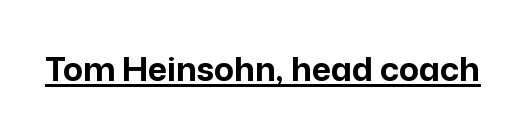
{"serif": "no", "italic": "no", "bold": "yes", "weight": "bold", "width": "normal", "stroke_contrast": "low", "x_height": "medium", "monospaced": "no", "underline": "yes", "letter_spacing": "normal", "letter_spacing_em": 0.0, "glyph_px": 33}
